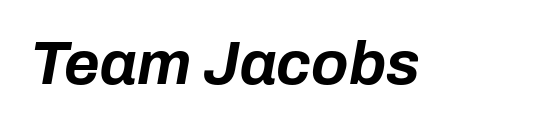
Q: Is the text bold? A: Yes.
Q: Is the text italic (slanted)? A: Yes, it leans right by about 10 degrees.
Q: Is the text underlined? A: No.
Q: Is the spacing between letters normal or unusually wide? A: Normal.
Q: Width (condensed, normal, or wide)? A: Normal.
Q: Stroke contrast? A: Low.
Q: x-height? A: Medium.
Q: Monospaced? A: No.
